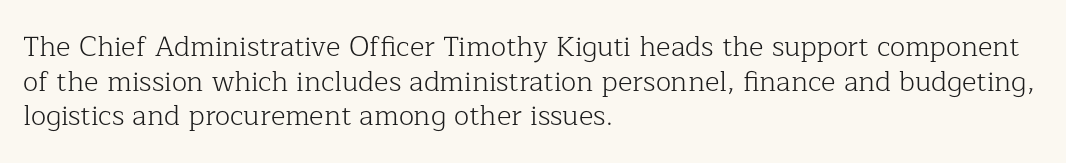
{"serif": "yes", "italic": "no", "bold": "no", "weight": "light", "width": "normal", "stroke_contrast": "low", "x_height": "medium", "monospaced": "no", "underline": "no", "align": "left", "line_spacing_ratio": 1.24, "letter_spacing": "normal", "letter_spacing_em": 0.0, "glyph_px": 28}
